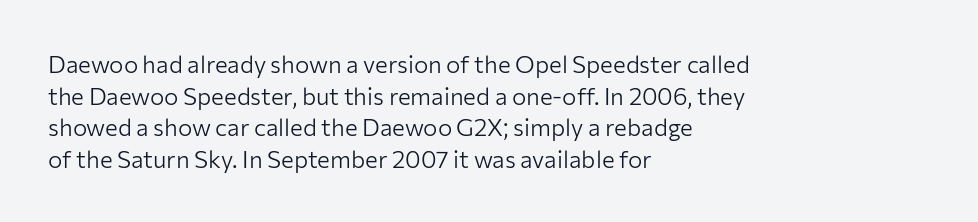
{"italic": "no", "bold": "no", "underline": "no", "align": "left", "line_spacing": "normal", "line_spacing_ratio": 1.32, "letter_spacing": "normal", "letter_spacing_em": 0.0, "glyph_px": 24}
